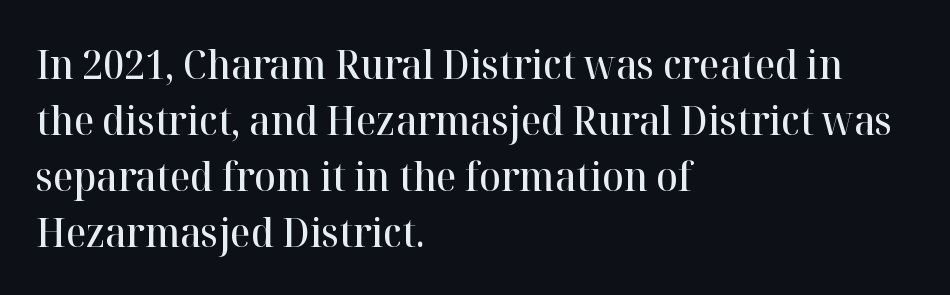
{"serif": "yes", "italic": "no", "bold": "semi", "weight": "semibold", "width": "normal", "stroke_contrast": "high", "x_height": "medium", "monospaced": "no", "underline": "no", "align": "left", "line_spacing": "normal", "line_spacing_ratio": 1.4, "letter_spacing": "normal", "letter_spacing_em": 0.0, "glyph_px": 40}
